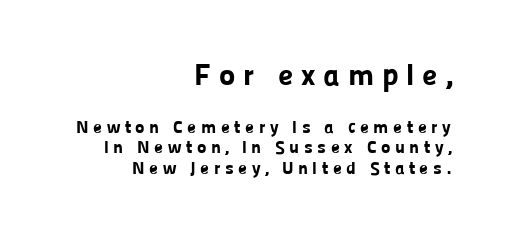
Rule under the text: the space is simply empty. The specimen reads as upright at a glance. Are there feet on the stems? There aren't — it's a sans. Horizontal bands of white between lines are thin slivers. A student would notice the top passage is typeset larger than what follows.
